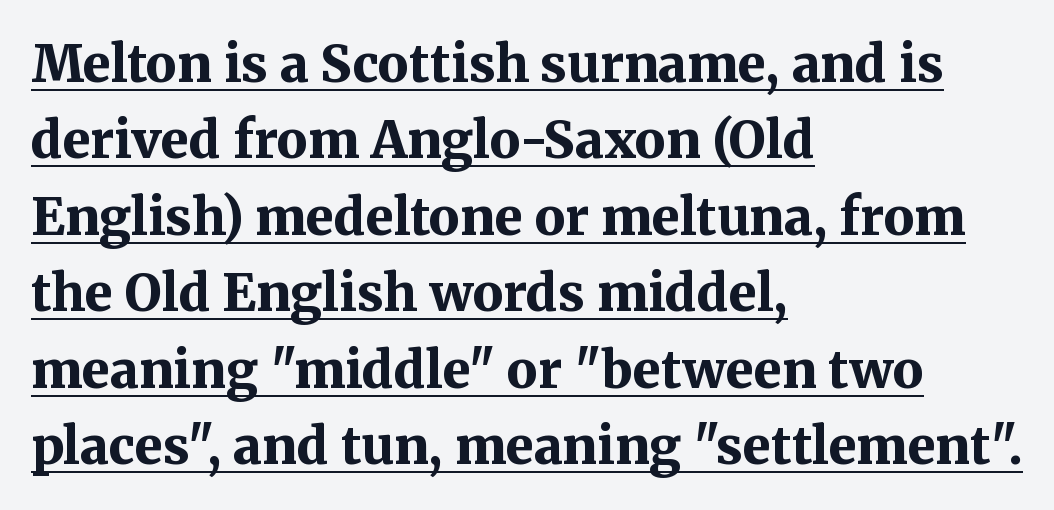
The image shows 51 px bold serif type, upright; set left-aligned, normal line spacing (1.5x), normal letter spacing, underlined; medium stroke contrast and a medium x-height.
